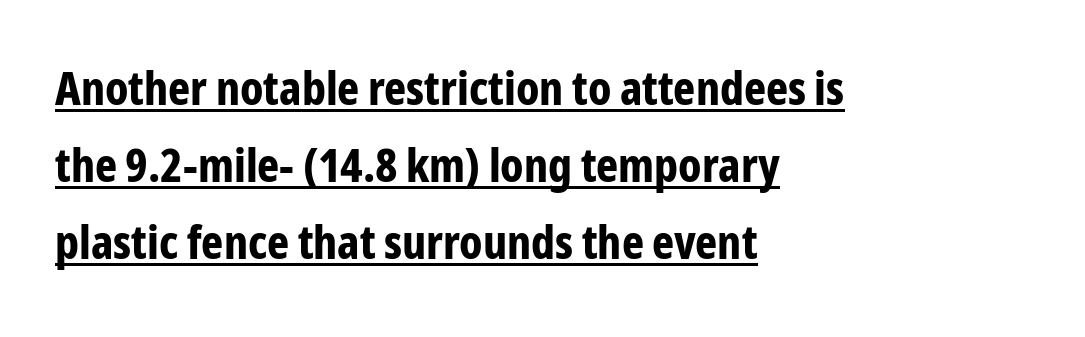
The image shows 47 px bold, condensed sans-serif type, upright; set left-aligned, normal line spacing (1.64x), normal letter spacing, underlined; low stroke contrast and a medium x-height.
